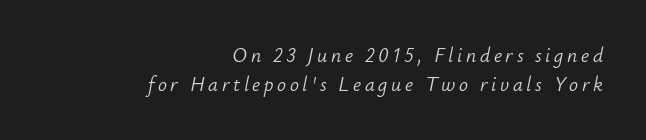
{"italic": "yes", "lean": "right", "slant_degrees": 12, "bold": "no", "underline": "no", "align": "right", "line_spacing": "normal", "line_spacing_ratio": 1.44, "glyph_px": 20}
